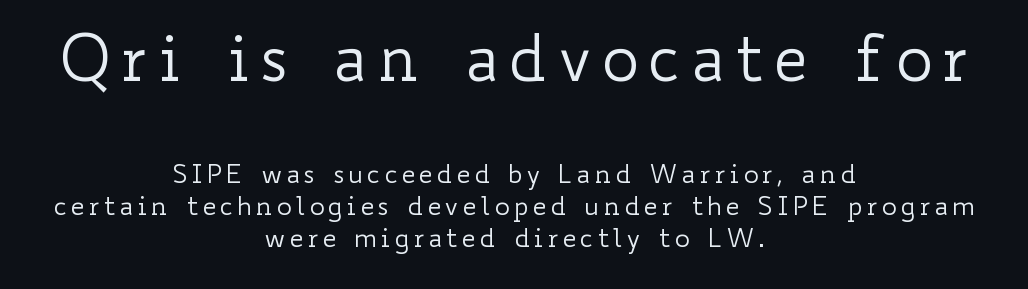
The image shows 64 px regular-weight, wide type, upright; set centered, line spacing 1.23x, not underlined; the first (top) block is 2.46x larger; low stroke contrast and a small x-height.
